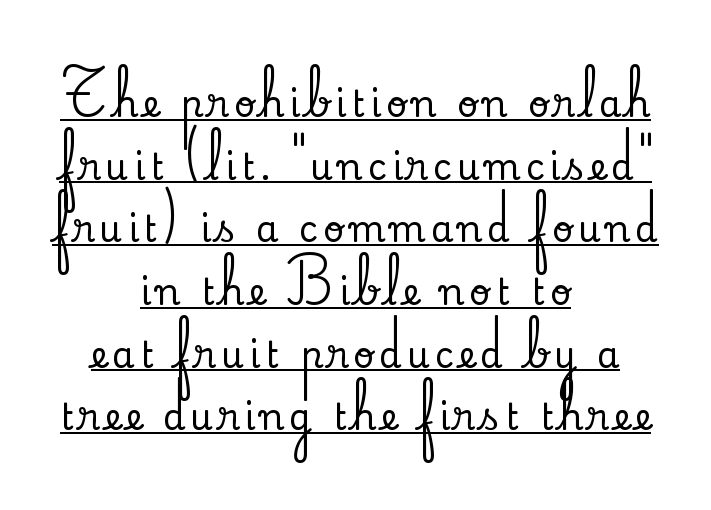
The whitespace from short lines is split evenly between both sides. Caption: lettering with a line underneath. The letters advance in unequal steps, a hallmark of proportional type. A typesetter would mark this as roman, not italic. In terms of letterform style, serifs are clearly present.
